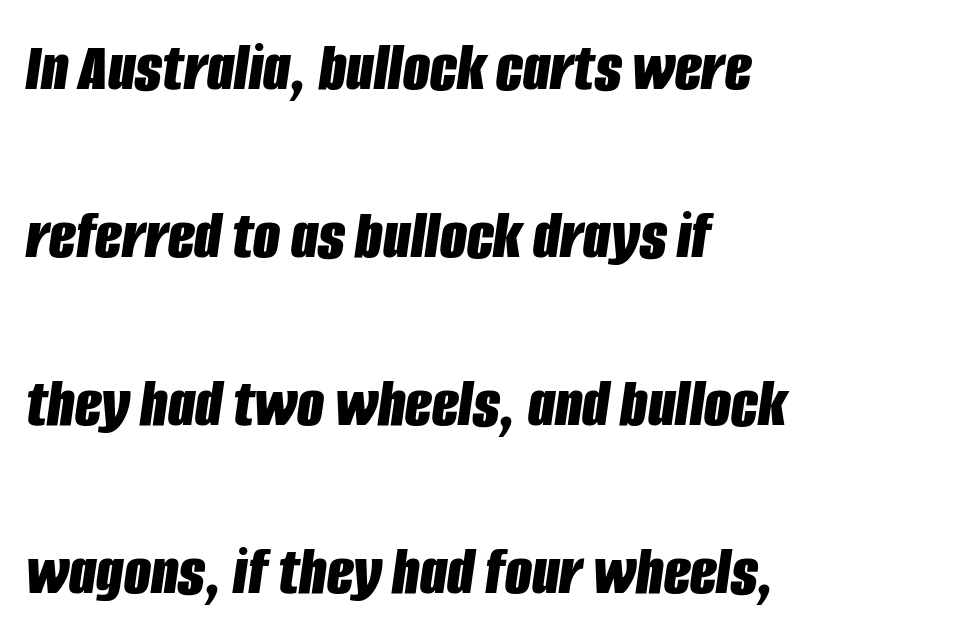
These lines stand farther apart than default settings would place them. The ragged edge is on the right, which tells us the setting is flush left. Proportional: the letters do not fall into vertical columns. Students, note that the glyphs here touch the page at normal intervals. Each row of text sits above clean, open space. Summary of weight: heavy, a full bold.
